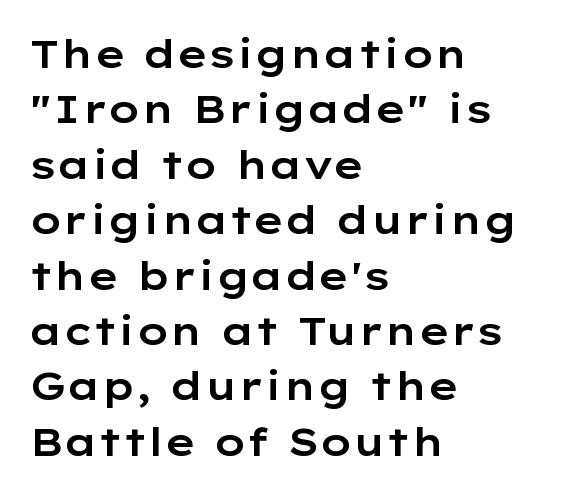
Q: Is the text italic (slanted)? A: No, it is upright.
Q: Is the typeface a serif or a sans-serif typeface? A: Sans-serif.
Q: Is the text underlined? A: No.
Q: How is the paragraph aligned? A: Left-aligned.
Q: Is the spacing between letters normal or unusually wide? A: Normal.
Q: Is the spacing between lines tight, normal or loose? A: Normal.
Q: Width (condensed, normal, or wide)? A: Wide.
Q: Stroke contrast? A: Low.
Q: x-height? A: Medium.
Q: Monospaced? A: No.
